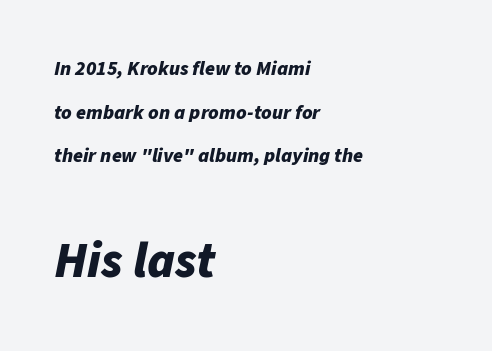
{"italic": "yes", "lean": "right", "slant_degrees": 11, "bold": "yes", "weight": "bold", "width": "normal", "stroke_contrast": "low", "x_height": "medium", "monospaced": "no", "underline": "no", "align": "left", "line_spacing": "loose", "line_spacing_ratio": 2.18, "letter_spacing": "normal", "letter_spacing_em": 0.0, "larger_block": "second", "size_ratio": 2.5, "glyph_px": 50}
